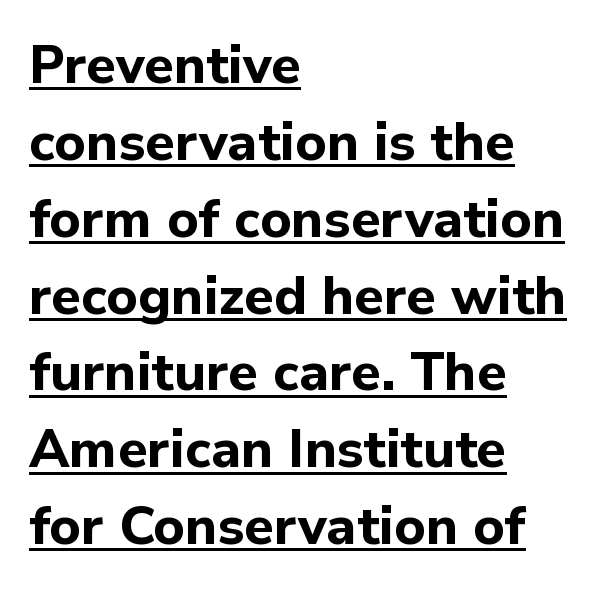
{"serif": "no", "italic": "no", "bold": "yes", "weight": "bold", "width": "normal", "stroke_contrast": "low", "x_height": "medium", "monospaced": "no", "underline": "yes", "align": "left", "line_spacing": "normal", "line_spacing_ratio": 1.45, "letter_spacing": "normal", "letter_spacing_em": 0.0, "glyph_px": 53}
